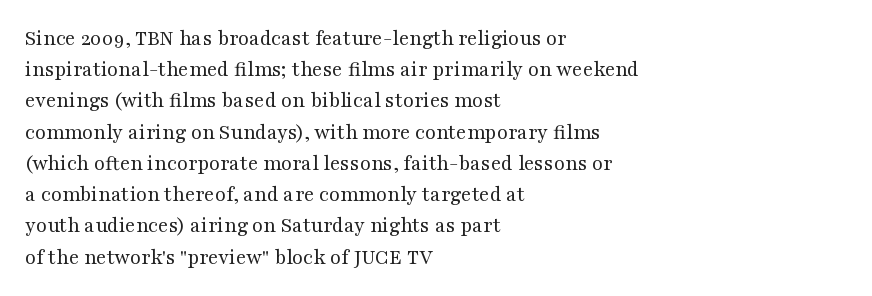
Every row of glyphs begins at an identical x-position on the left. The typesetting does not lean heavy: it is not bold. One glance says typical: line gaps are just what's usual. Underlining? Definitely not there.
